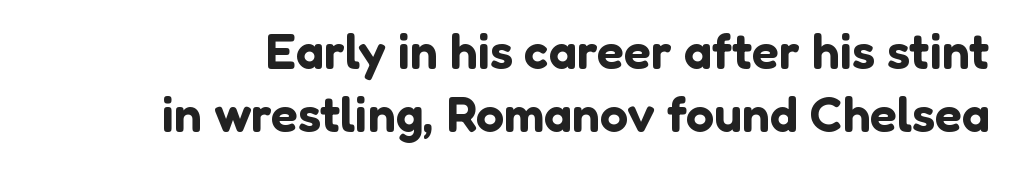
Q: Is the text italic (slanted)? A: No, it is upright.
Q: Is the typeface a serif or a sans-serif typeface? A: Sans-serif.
Q: Is the text underlined? A: No.
Q: Is the spacing between letters normal or unusually wide? A: Normal.
Q: Is the spacing between lines tight, normal or loose? A: Normal.
Q: Width (condensed, normal, or wide)? A: Normal.
Q: Stroke contrast? A: Low.
Q: x-height? A: Medium.
Q: Monospaced? A: No.
